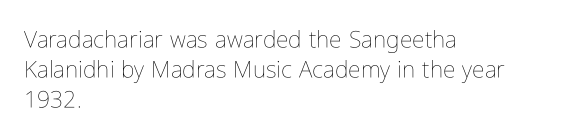
{"italic": "no", "bold": "no", "underline": "no", "align": "left", "line_spacing": "normal", "line_spacing_ratio": 1.3, "letter_spacing": "normal", "letter_spacing_em": 0.0, "glyph_px": 23}
